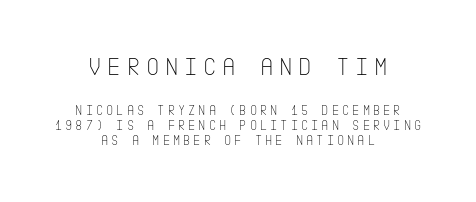
Larger block? The one above; the one below is distinctly smaller. These lines are centered, leaving both edges ragged. Loose tracking; the words dissolve into strings of separated letters. The strip under each line holds only bare page. Rendered with straight, roman letterforms.
